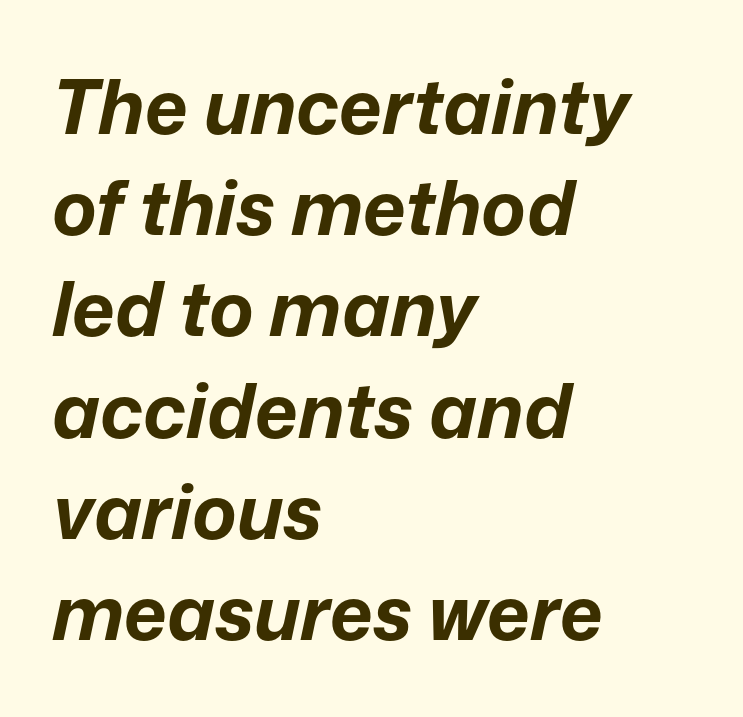
Each word holds together tightly as a unit, with standard inter-letter gaps. Nobody drew a line under any word here. These lines stack with their left ends in a neat column. The passage shown is typed in a proportional face where columns would drift. Yep, that's italic — everything's leaning. Set as a true bold cut, around the 700 mark.
